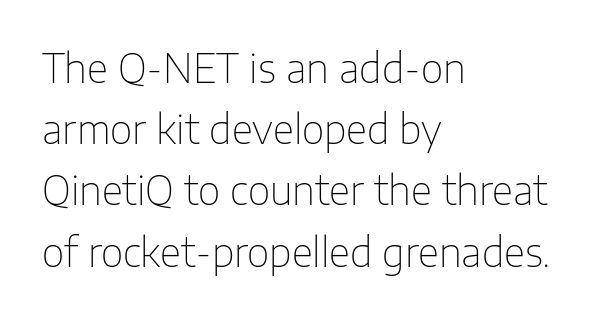
Q: Is the text bold? A: No.
Q: Is the text italic (slanted)? A: No, it is upright.
Q: Is the typeface a serif or a sans-serif typeface? A: Sans-serif.
Q: Is the text underlined? A: No.
Q: How is the paragraph aligned? A: Left-aligned.
Q: Is the spacing between letters normal or unusually wide? A: Normal.
Q: Is the spacing between lines tight, normal or loose? A: Normal.
Q: Width (condensed, normal, or wide)? A: Normal.
Q: Stroke contrast? A: Low.
Q: x-height? A: Medium.
Q: Monospaced? A: No.
